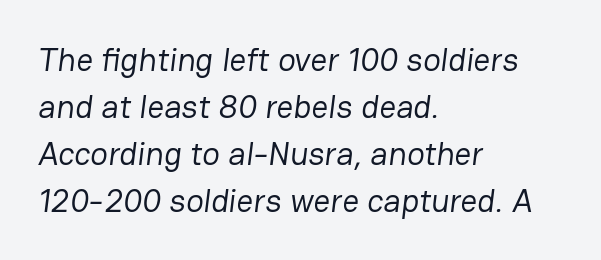
Q: Is the text bold? A: No.
Q: Is the typeface a serif or a sans-serif typeface? A: Sans-serif.
Q: Is the text underlined? A: No.
Q: How is the paragraph aligned? A: Left-aligned.
Q: Is the spacing between letters normal or unusually wide? A: Normal.
Q: Is the spacing between lines tight, normal or loose? A: Normal.
Q: Width (condensed, normal, or wide)? A: Normal.
Q: Stroke contrast? A: Low.
Q: x-height? A: Medium.
Q: Monospaced? A: No.
